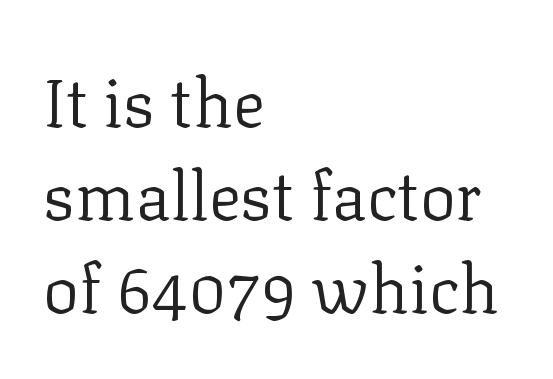
The image shows 67 px regular-weight serif type, upright; set left-aligned, normal line spacing (1.39x), normal letter spacing, not underlined; low stroke contrast and a medium x-height.
